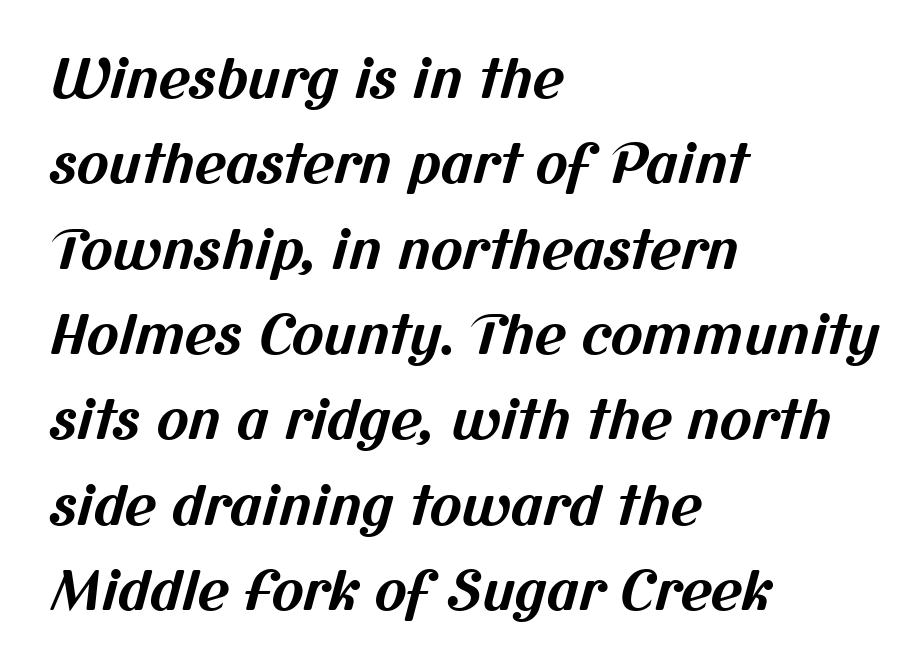
The image shows 54 px bold sans-serif type; set left-aligned, normal line spacing (1.58x), normal letter spacing, not underlined; medium stroke contrast and a medium x-height.
